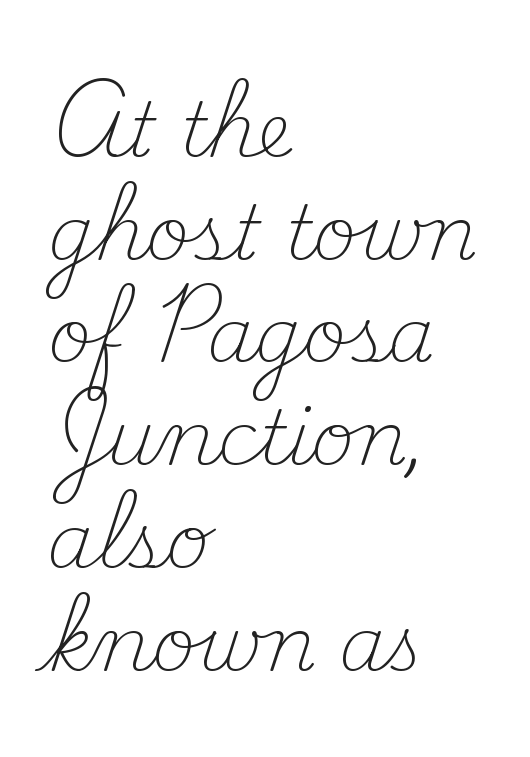
Stroke thickness stays within the range of a standard reading face or lighter. Descender tails drop into unmarked territory. Looks like regular typesetting: each glyph gets only the width it needs. The setting favours the left margin, as ordinary paragraphs usually do. The letters sit at their default tracking, neither squeezed nor spread.
